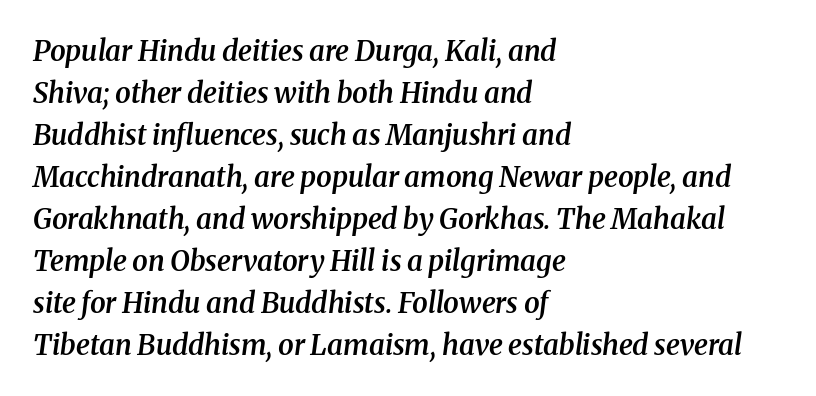
A student would call this left alignment; a typographer would say flush left, rag right. How heavy is the stroke? Medium-heavy — a semibold, shy of bold. The passage shown is typed in a proportional face where columns would drift. A typesetter would call this zero additional tracking. Whoever set this chose a conventional vertical rhythm. Are there feet on the stems? There are — it's a serif.
